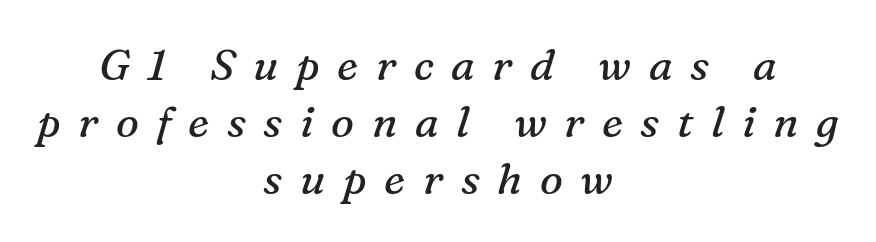
Q: Is the text bold? A: No.
Q: Is the text italic (slanted)? A: Yes, it leans right by about 16 degrees.
Q: Is the typeface a serif or a sans-serif typeface? A: Serif.
Q: Is the text underlined? A: No.
Q: How is the paragraph aligned? A: Centered.
Q: Is the spacing between letters normal or unusually wide? A: Unusually wide.
Q: Is the spacing between lines tight, normal or loose? A: Normal.
Q: Width (condensed, normal, or wide)? A: Normal.
Q: Stroke contrast? A: Medium.
Q: x-height? A: Medium.
Q: Monospaced? A: No.
